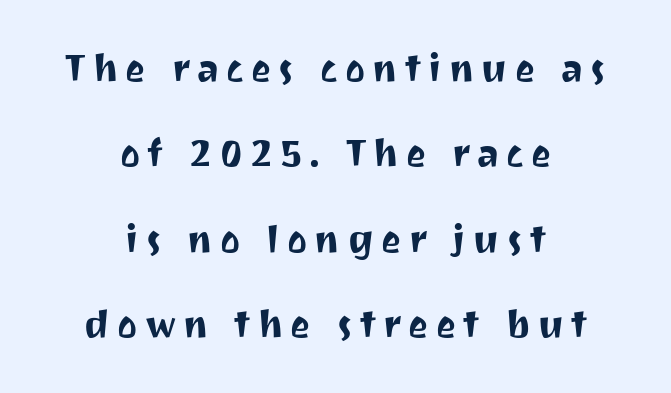
{"serif": "no", "italic": "no", "width": "normal", "stroke_contrast": "medium", "x_height": "medium", "monospaced": "no", "underline": "no", "align": "center", "line_spacing": "loose", "line_spacing_ratio": 2.25, "glyph_px": 38}
